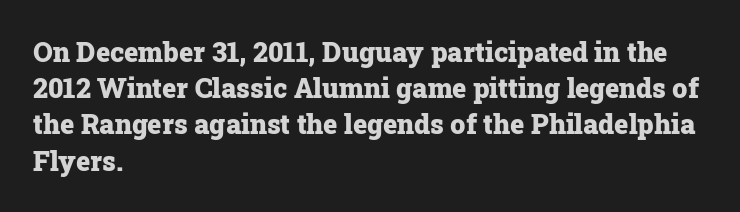
Does the weight exceed regular? Yes, all the way to bold. Inter-character spacing is left at the font's built-in metrics. If you drew a ruler down the left edge, every line would touch it. Only glyphs here, with clear space below each row. This sample keeps an unexceptional amount of space between lines.
